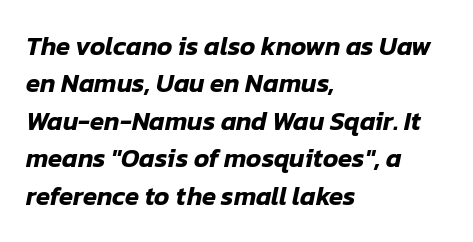
{"italic": "yes", "lean": "right", "slant_degrees": 12, "underline": "no", "align": "left", "line_spacing": "normal", "line_spacing_ratio": 1.44, "letter_spacing": "normal", "letter_spacing_em": 0.0, "glyph_px": 26}
